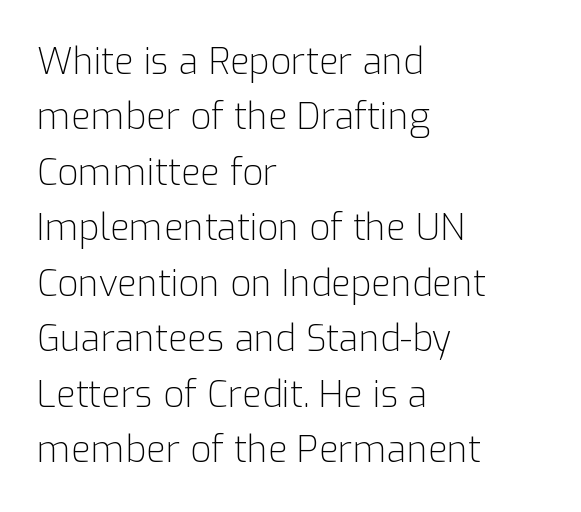
The image shows 36 px light sans-serif type, upright; set left-aligned, normal line spacing (1.54x), normal letter spacing, not underlined; low stroke contrast and a medium x-height.
